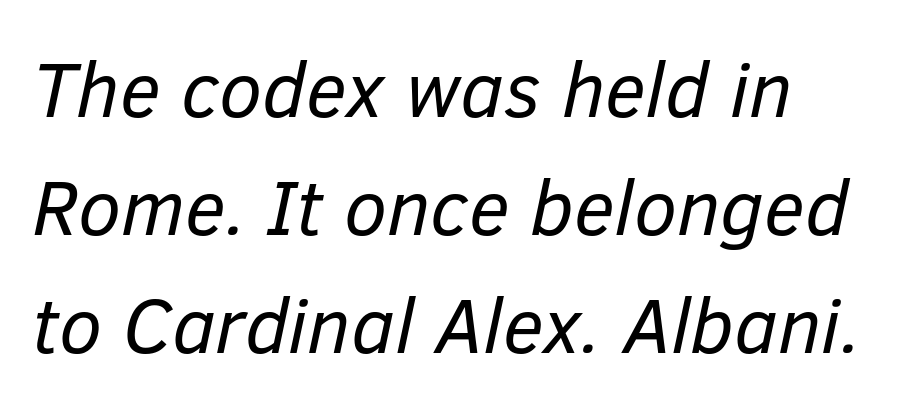
{"italic": "yes", "lean": "right", "slant_degrees": 12, "bold": "no", "weight": "regular", "width": "normal", "stroke_contrast": "low", "x_height": "medium", "monospaced": "no", "underline": "no", "align": "left", "line_spacing": "normal", "line_spacing_ratio": 1.51, "letter_spacing": "normal", "letter_spacing_em": 0.0, "glyph_px": 78}
